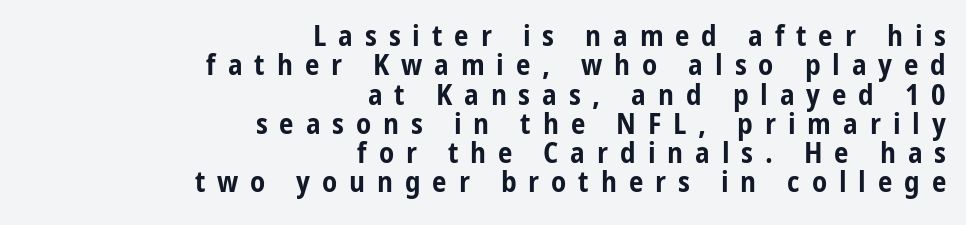
{"serif": "no", "italic": "no", "bold": "yes", "weight": "bold", "width": "condensed", "stroke_contrast": "low", "x_height": "medium", "monospaced": "no", "underline": "no", "align": "right", "line_spacing": "tight", "line_spacing_ratio": 1.01, "letter_spacing": "wide", "letter_spacing_em": 0.41, "glyph_px": 29}
